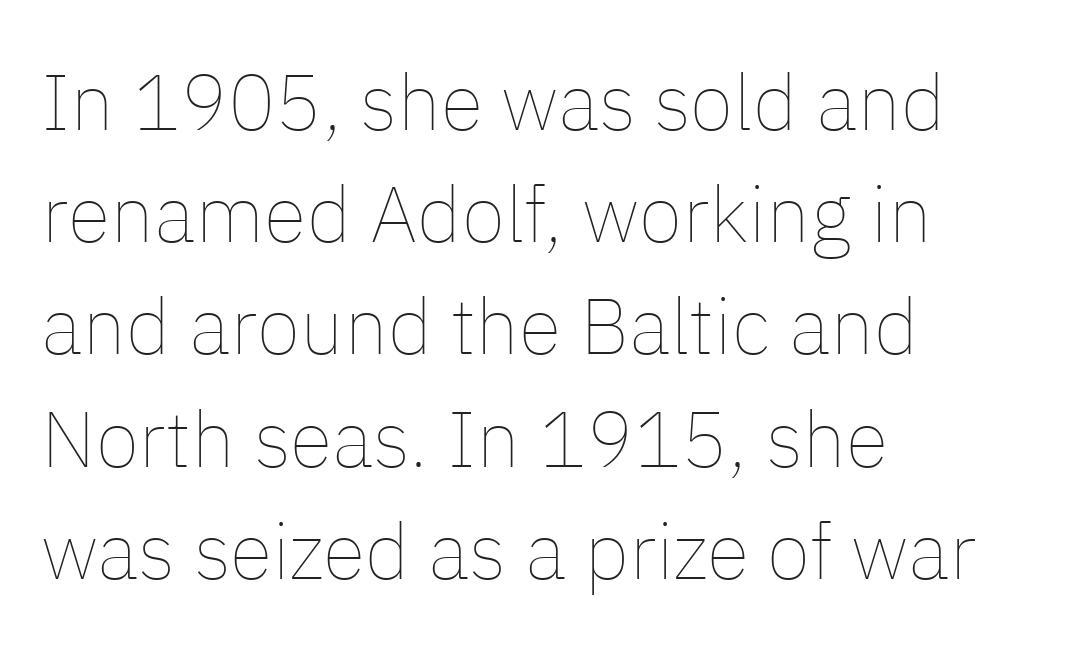
Q: Is the text bold? A: No.
Q: Is the text italic (slanted)? A: No, it is upright.
Q: Is the text underlined? A: No.
Q: How is the paragraph aligned? A: Left-aligned.
Q: Is the spacing between letters normal or unusually wide? A: Normal.
Q: Is the spacing between lines tight, normal or loose? A: Normal.
Q: Width (condensed, normal, or wide)? A: Normal.
Q: Stroke contrast? A: Low.
Q: x-height? A: Medium.
Q: Monospaced? A: No.
